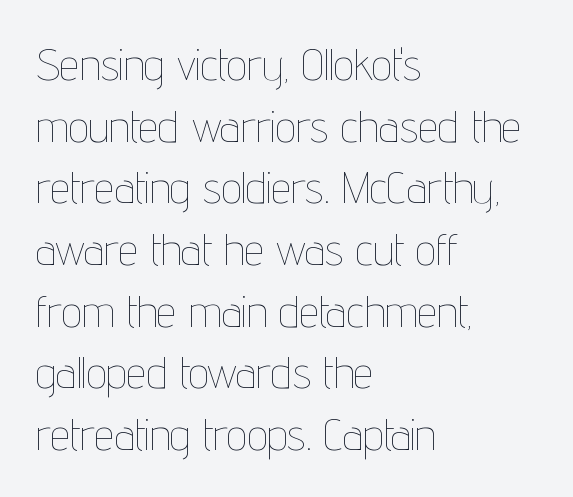
The image shows 45 px thin, condensed type, upright; set left-aligned, normal line spacing (1.37x), normal letter spacing, not underlined; low stroke contrast and a medium x-height.
